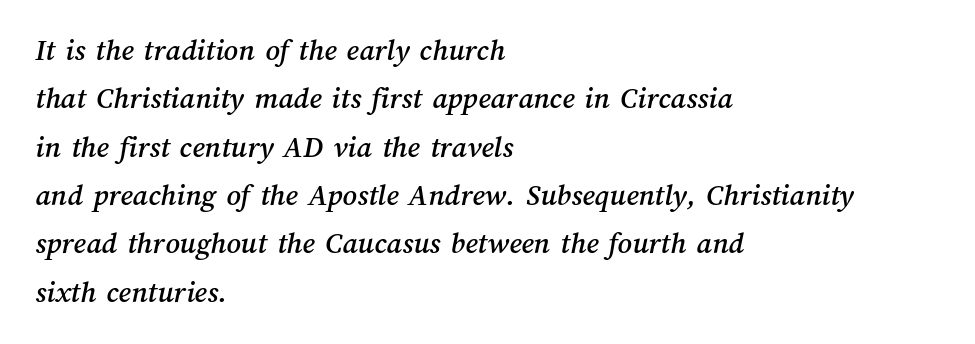
Q: Is the text underlined? A: No.
Q: How is the paragraph aligned? A: Left-aligned.
Q: Is the spacing between letters normal or unusually wide? A: Normal.
Q: Is the spacing between lines tight, normal or loose? A: Normal.
Q: Width (condensed, normal, or wide)? A: Normal.
Q: Stroke contrast? A: Medium.
Q: x-height? A: Medium.
Q: Monospaced? A: No.
